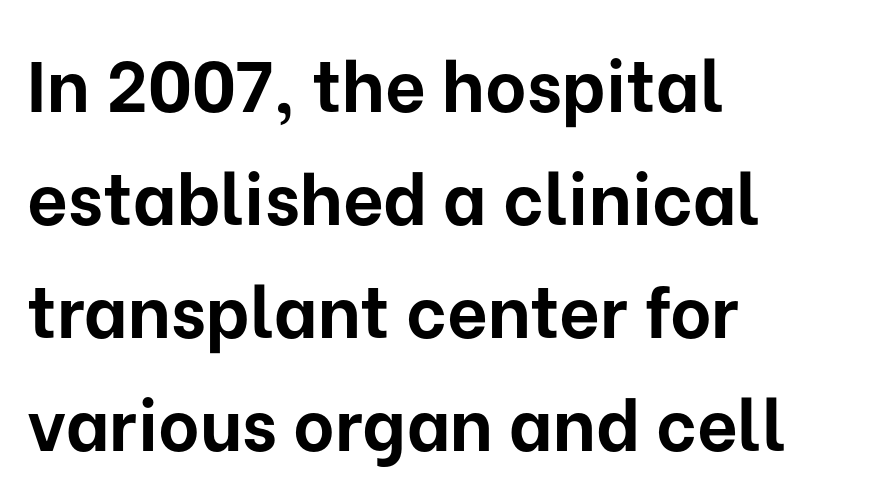
{"serif": "no", "italic": "no", "bold": "yes", "weight": "bold", "width": "normal", "stroke_contrast": "low", "x_height": "medium", "monospaced": "no", "underline": "no", "align": "left", "line_spacing": "normal", "line_spacing_ratio": 1.59, "letter_spacing": "normal", "letter_spacing_em": 0.0, "glyph_px": 71}
